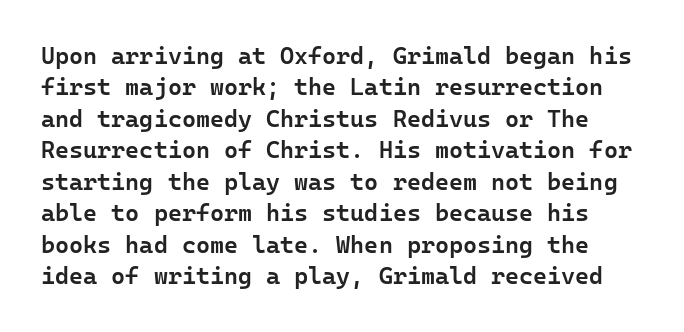
Q: Is the text bold? A: Semi-bold.
Q: Is the text italic (slanted)? A: No, it is upright.
Q: Is the text underlined? A: No.
Q: Is the spacing between letters normal or unusually wide? A: Normal.
Q: Is the spacing between lines tight, normal or loose? A: Normal.
